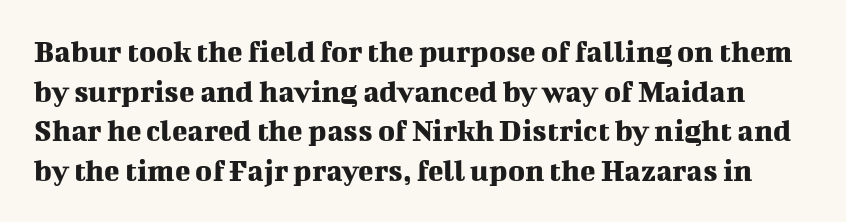
The image shows 32 px serif type, upright; set line spacing 1.24x, normal letter spacing, not underlined; medium stroke contrast and a medium x-height.
